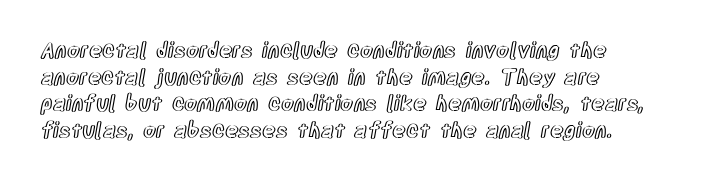
The image shows 21 px text type; set left-aligned, normal line spacing (1.27x), normal letter spacing, not underlined.
